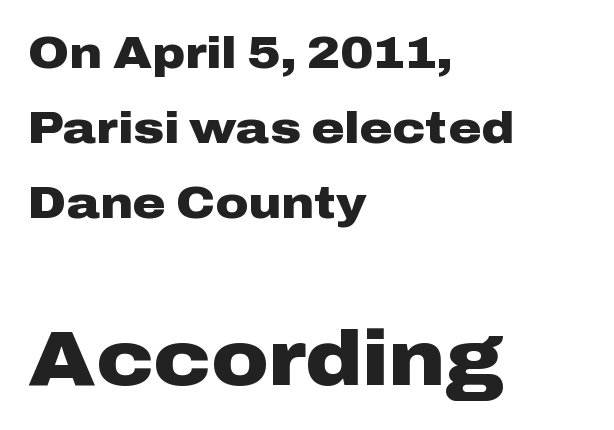
Q: Is the text bold? A: Yes.
Q: Is the text italic (slanted)? A: No, it is upright.
Q: Is the typeface a serif or a sans-serif typeface? A: Sans-serif.
Q: Is the text underlined? A: No.
Q: How is the paragraph aligned? A: Left-aligned.
Q: Is the spacing between letters normal or unusually wide? A: Normal.
Q: Is the spacing between lines tight, normal or loose? A: Normal.
Q: Which block of text is set in a larger size, the first (top) or the second (bottom)? A: The second (bottom) one.
Q: Width (condensed, normal, or wide)? A: Wide.
Q: Stroke contrast? A: Low.
Q: x-height? A: Medium.
Q: Monospaced? A: No.
